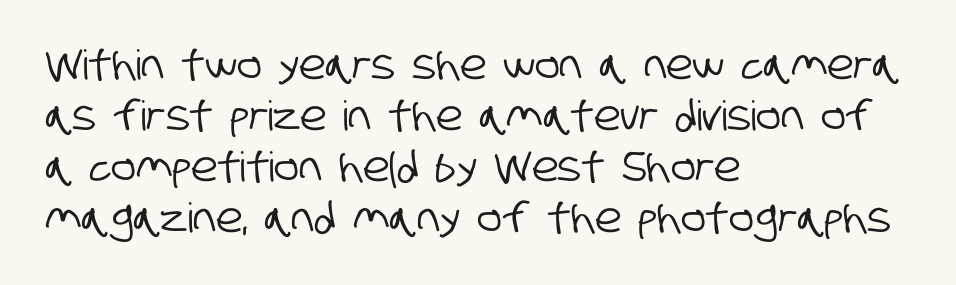
{"serif": "no", "width": "condensed", "stroke_contrast": "low", "x_height": "large", "monospaced": "no", "underline": "no", "align": "left", "line_spacing_ratio": 1.24, "letter_spacing": "normal", "letter_spacing_em": 0.0, "glyph_px": 41}
